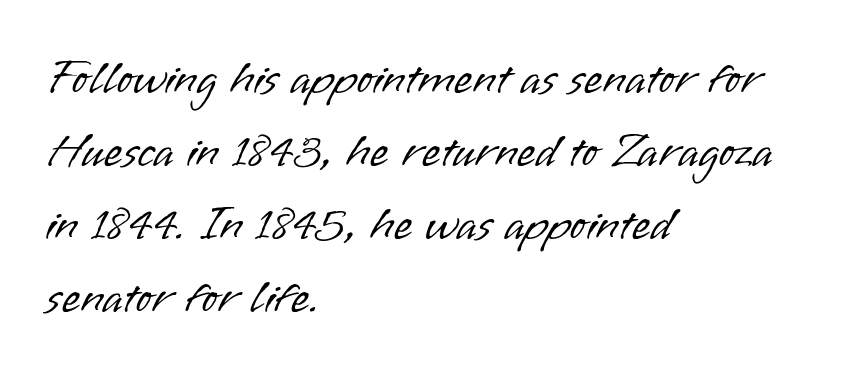
{"serif": "no", "bold": "no", "weight": "light", "width": "normal", "stroke_contrast": "low", "x_height": "small", "monospaced": "no", "underline": "no", "align": "left", "line_spacing": "normal", "line_spacing_ratio": 1.52, "letter_spacing": "normal", "letter_spacing_em": 0.0, "glyph_px": 48}
